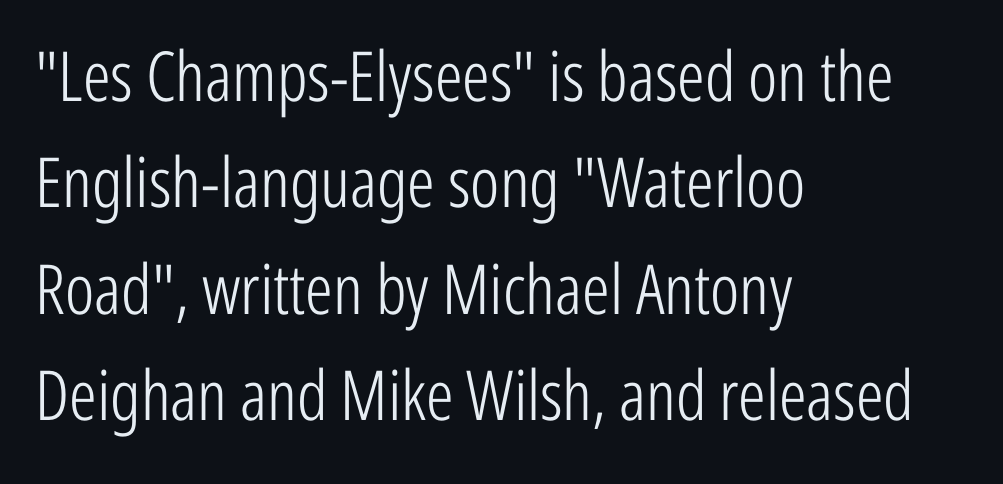
Q: Is the text bold? A: No.
Q: Is the text italic (slanted)? A: No, it is upright.
Q: Is the typeface a serif or a sans-serif typeface? A: Sans-serif.
Q: Is the text underlined? A: No.
Q: How is the paragraph aligned? A: Left-aligned.
Q: Is the spacing between letters normal or unusually wide? A: Normal.
Q: Is the spacing between lines tight, normal or loose? A: Normal.
Q: Width (condensed, normal, or wide)? A: Condensed.
Q: Stroke contrast? A: Low.
Q: x-height? A: Medium.
Q: Monospaced? A: No.
